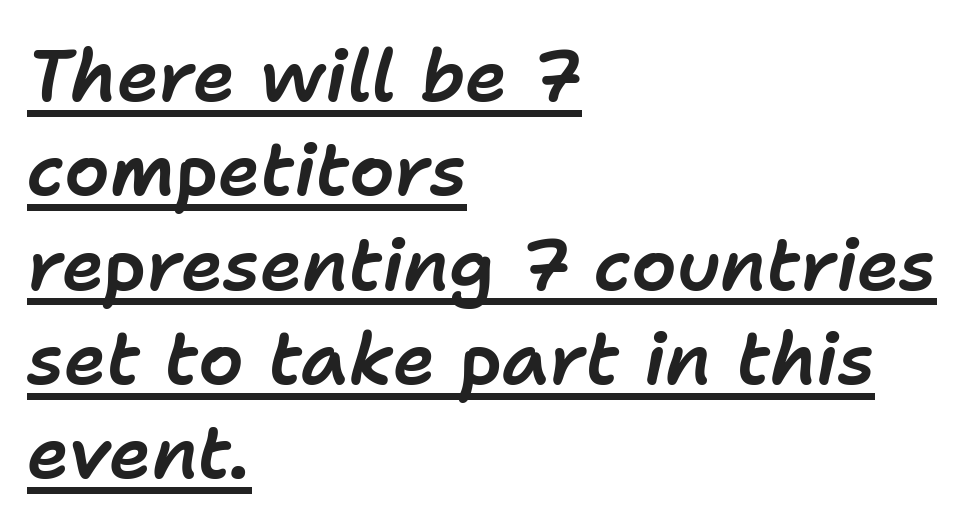
{"italic": "yes", "lean": "right", "slant_degrees": 11, "width": "normal", "stroke_contrast": "low", "x_height": "medium", "monospaced": "no", "underline": "yes", "align": "left", "line_spacing": "normal", "line_spacing_ratio": 1.31, "letter_spacing": "normal", "letter_spacing_em": 0.0, "glyph_px": 72}
